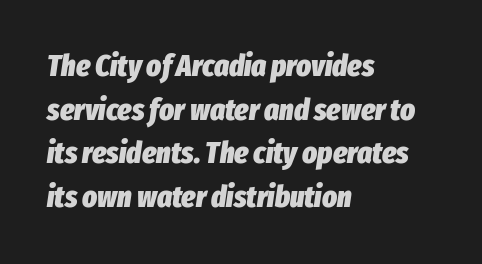
Q: Is the text bold? A: Yes.
Q: Is the text italic (slanted)? A: Yes, it leans right by about 8 degrees.
Q: Is the text underlined? A: No.
Q: How is the paragraph aligned? A: Left-aligned.
Q: Is the spacing between letters normal or unusually wide? A: Normal.
Q: Is the spacing between lines tight, normal or loose? A: Normal.
Q: Width (condensed, normal, or wide)? A: Condensed.
Q: Stroke contrast? A: Low.
Q: x-height? A: Medium.
Q: Monospaced? A: No.
